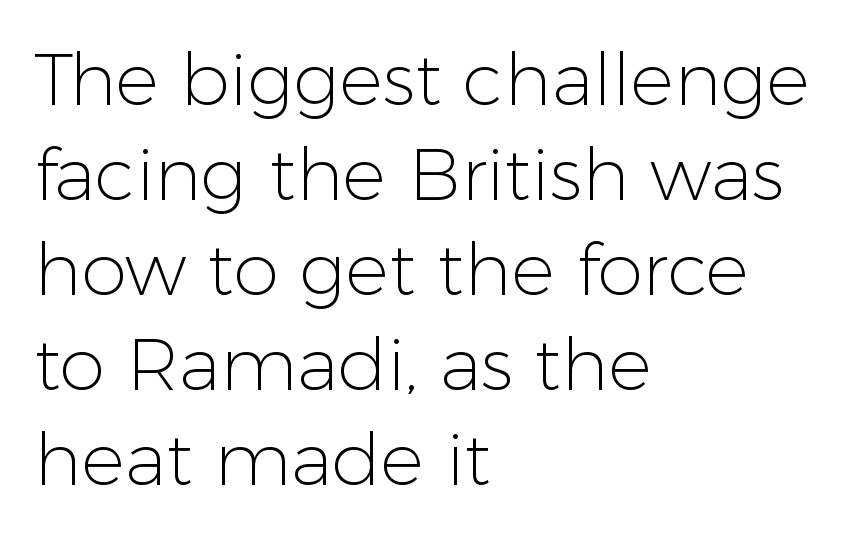
Italic: no, the glyphs are upright roman. Rows of type keep a routine distance in the vertical direction. The compositor pushed each line to the left boundary. Does extra space separate the letters? No, they use regular spacing. No chunkiness to these letters — they're not bold.
